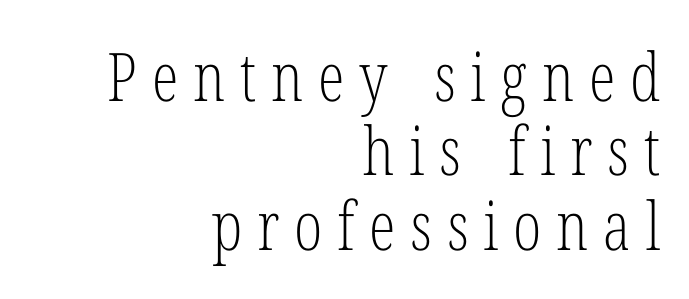
{"serif": "yes", "italic": "no", "bold": "no", "weight": "light", "width": "condensed", "stroke_contrast": "low", "x_height": "medium", "monospaced": "no", "underline": "no", "align": "right", "line_spacing": "tight", "line_spacing_ratio": 1.11, "letter_spacing": "wide", "letter_spacing_em": 0.22, "glyph_px": 67}
